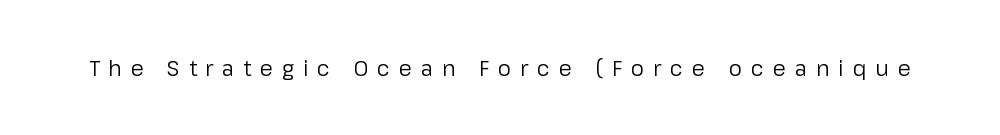
The image shows 21 px text type, upright; set unusually wide letter spacing (+0.43 em), not underlined.
